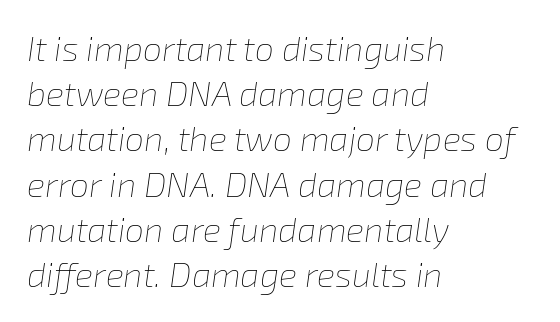
{"italic": "yes", "lean": "right", "slant_degrees": 8, "bold": "no", "weight": "thin", "width": "normal", "stroke_contrast": "low", "x_height": "medium", "monospaced": "no", "underline": "no", "align": "left", "line_spacing": "normal", "line_spacing_ratio": 1.33, "letter_spacing": "normal", "letter_spacing_em": 0.0, "glyph_px": 34}
